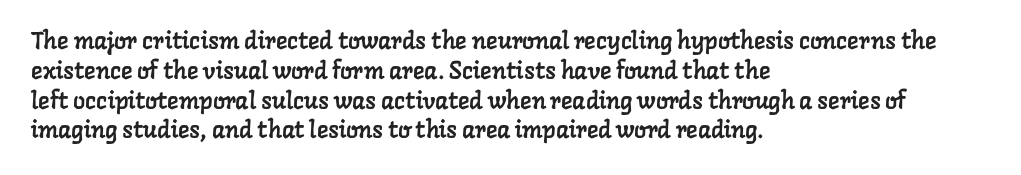
The image shows 24 px text type; set left-aligned, line spacing 1.24x, normal letter spacing, not underlined.
